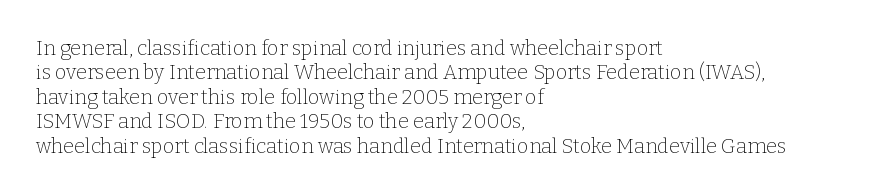
These lines keep a tight, regular rhythm from letter to letter. In CSS terms this would be text-align: left. Weight: in the light-to-regular range. This is roman type, the default non-slanted kind. Decoration check: the copy has no underline.
